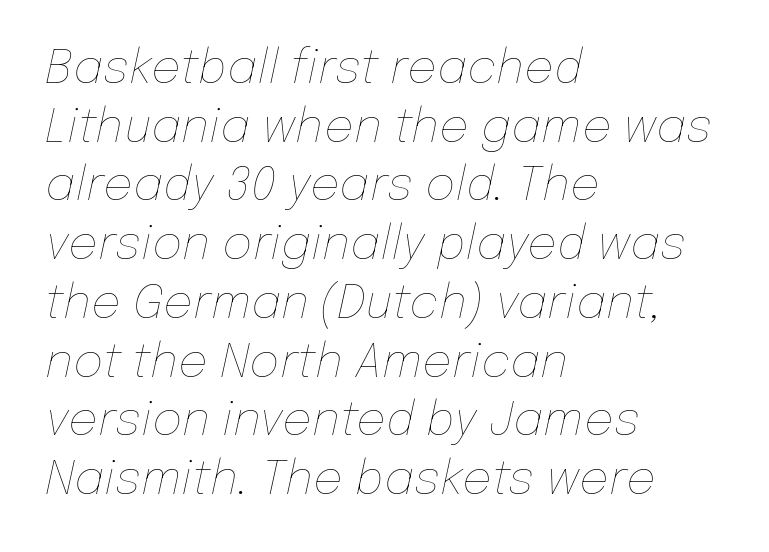
Line beginnings align vertically; line endings do not. Descenders are the only things crossing below the line. Standard letterfit; no display-style spreading of the glyphs. Proportional: the letters do not fall into vertical columns.
